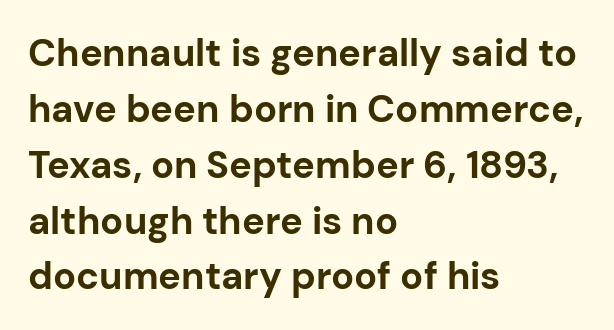
The image shows 38 px bold sans-serif type, upright; set left-aligned, normal line spacing (1.47x), normal letter spacing, not underlined; low stroke contrast and a medium x-height.
